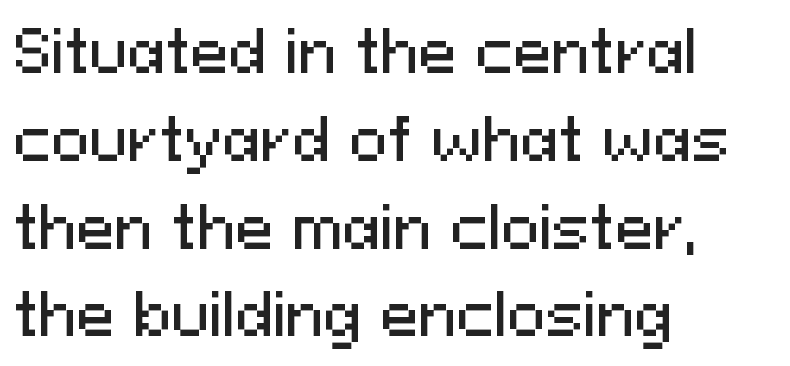
The image shows 57 px sans-serif type, upright; set left-aligned, normal line spacing (1.54x), normal letter spacing, not underlined; medium stroke contrast and a medium x-height.
